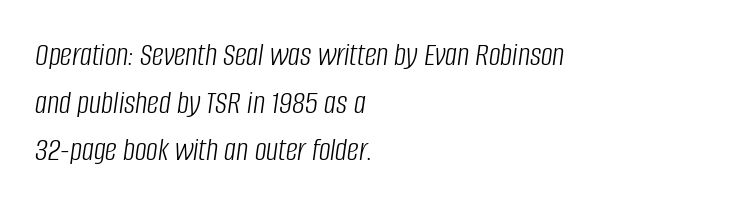
Q: Is the text bold? A: No.
Q: Is the text italic (slanted)? A: Yes, it leans right by about 8 degrees.
Q: Is the text underlined? A: No.
Q: How is the paragraph aligned? A: Left-aligned.
Q: Is the spacing between letters normal or unusually wide? A: Normal.
Q: Is the spacing between lines tight, normal or loose? A: Normal.
Q: Width (condensed, normal, or wide)? A: Condensed.
Q: Stroke contrast? A: Low.
Q: x-height? A: Large.
Q: Monospaced? A: No.
